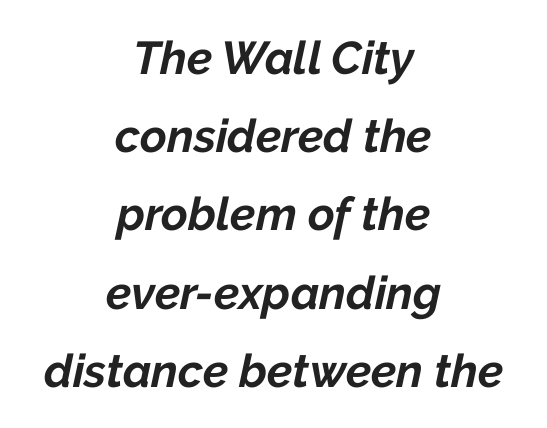
Between one letter and the next there's only the usual sliver of space. Clear beneath every line of the passage. Summary of vertical rhythm: regular, with standard interline spacing. Character widths vary here, with narrow letters taking less room than wide ones. Caption: multi-line text, centered on the measure.
